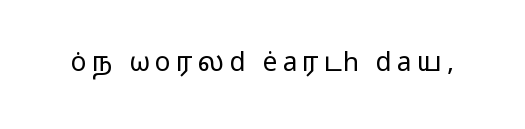
The image shows 26 px text type, upright; set unusually wide letter spacing (+0.2 em), not underlined.
